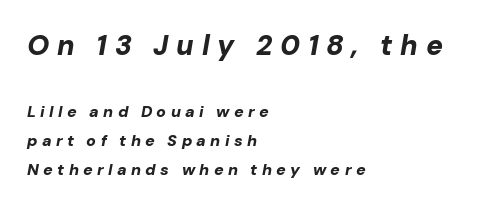
{"italic": "yes", "lean": "right", "slant_degrees": 10, "bold": "yes", "weight": "bold", "width": "normal", "stroke_contrast": "low", "x_height": "medium", "monospaced": "no", "underline": "no", "align": "left", "line_spacing_ratio": 1.83, "letter_spacing": "wide", "letter_spacing_em": 0.27, "larger_block": "first", "size_ratio": 1.75, "glyph_px": 28}
